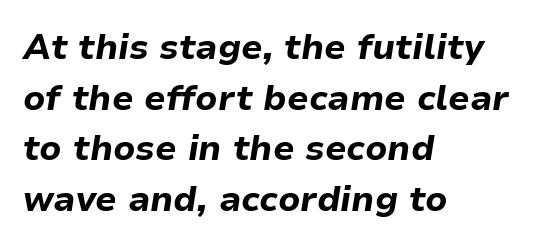
Glyph-to-glyph distance matches everyday printed text. Does the weight exceed regular? Yes, all the way to bold. Baseline-to-baseline distance is the conventional proportion of letter height. Notice how the stems are inclined rather than vertical — that's the hallmark of italics. The baseline area is clear. Proportional: the letters do not fall into vertical columns.
